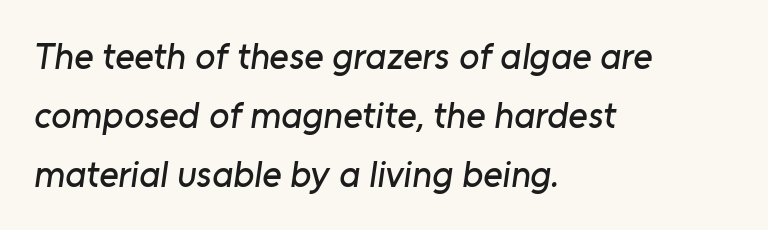
Q: Is the typeface a serif or a sans-serif typeface? A: Sans-serif.
Q: Is the text underlined? A: No.
Q: How is the paragraph aligned? A: Left-aligned.
Q: Is the spacing between letters normal or unusually wide? A: Normal.
Q: Is the spacing between lines tight, normal or loose? A: Normal.
Q: Width (condensed, normal, or wide)? A: Normal.
Q: Stroke contrast? A: Low.
Q: x-height? A: Medium.
Q: Monospaced? A: No.
